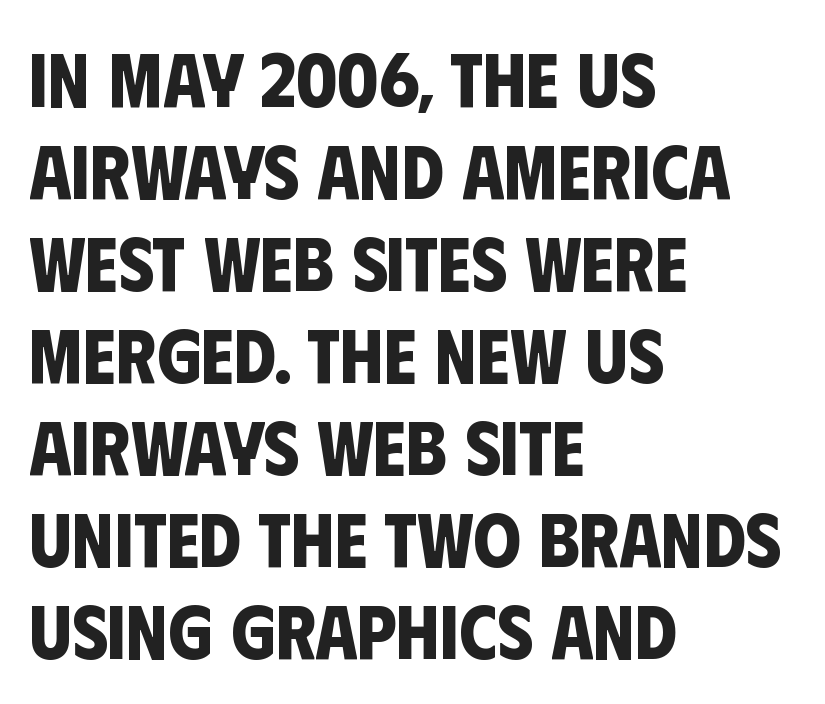
The image shows 76 px bold, condensed sans-serif type; set left-aligned, line spacing 1.21x, normal letter spacing, not underlined; low stroke contrast and a large x-height.
